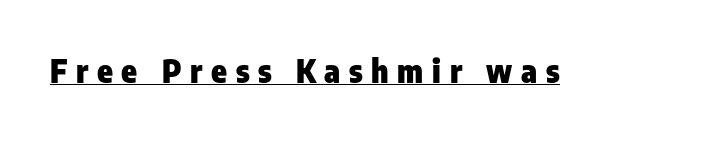
The image shows 32 px heavy, condensed sans-serif type, upright; set unusually wide letter spacing (+0.27 em), underlined; low stroke contrast and a medium x-height.
